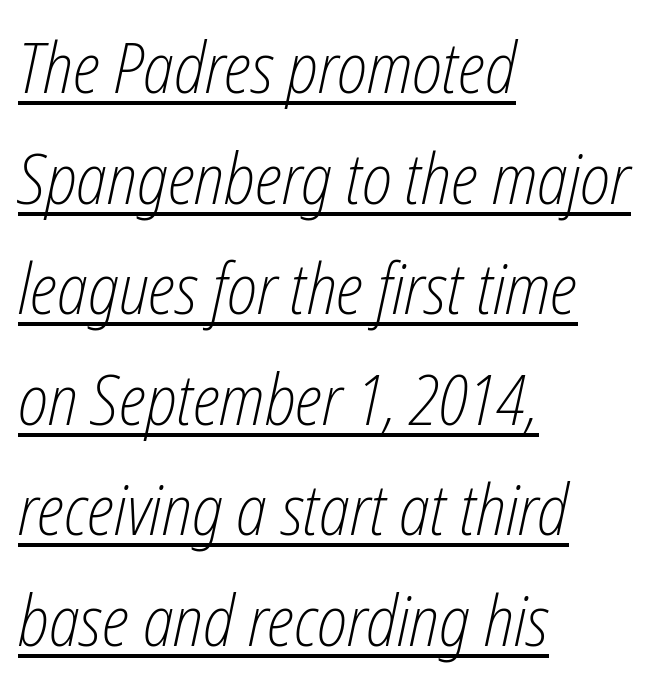
Q: Is the text bold? A: No.
Q: Is the text italic (slanted)? A: Yes, it leans right by about 12 degrees.
Q: Is the text underlined? A: Yes.
Q: How is the paragraph aligned? A: Left-aligned.
Q: Is the spacing between letters normal or unusually wide? A: Normal.
Q: Is the spacing between lines tight, normal or loose? A: Normal.
Q: Width (condensed, normal, or wide)? A: Condensed.
Q: Stroke contrast? A: Low.
Q: x-height? A: Medium.
Q: Monospaced? A: No.
